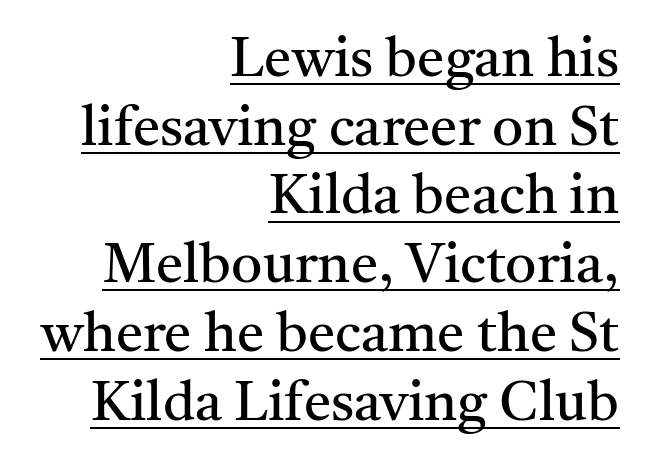
Q: Is the text bold? A: No.
Q: Is the text italic (slanted)? A: No, it is upright.
Q: Is the typeface a serif or a sans-serif typeface? A: Serif.
Q: Is the text underlined? A: Yes.
Q: How is the paragraph aligned? A: Right-aligned.
Q: Is the spacing between letters normal or unusually wide? A: Normal.
Q: Is the spacing between lines tight, normal or loose? A: Normal.
Q: Width (condensed, normal, or wide)? A: Normal.
Q: Stroke contrast? A: Medium.
Q: x-height? A: Medium.
Q: Monospaced? A: No.
